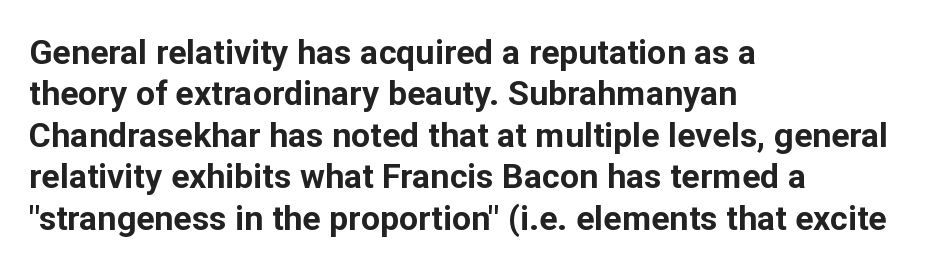
{"serif": "no", "italic": "no", "bold": "yes", "weight": "bold", "width": "normal", "stroke_contrast": "low", "x_height": "medium", "monospaced": "no", "underline": "no", "align": "left", "line_spacing_ratio": 1.22, "letter_spacing": "normal", "letter_spacing_em": 0.0, "glyph_px": 34}
